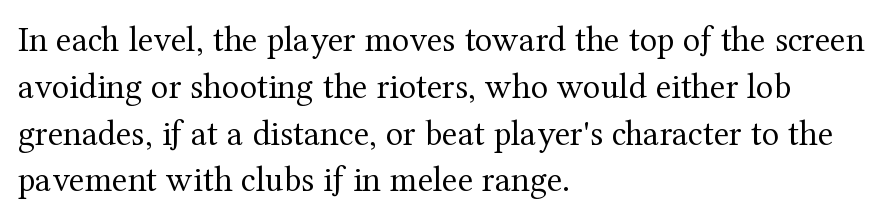
The image shows 36 px regular-weight serif type, upright; set left-aligned, normal line spacing (1.3x), normal letter spacing, not underlined; medium stroke contrast and a medium x-height.
